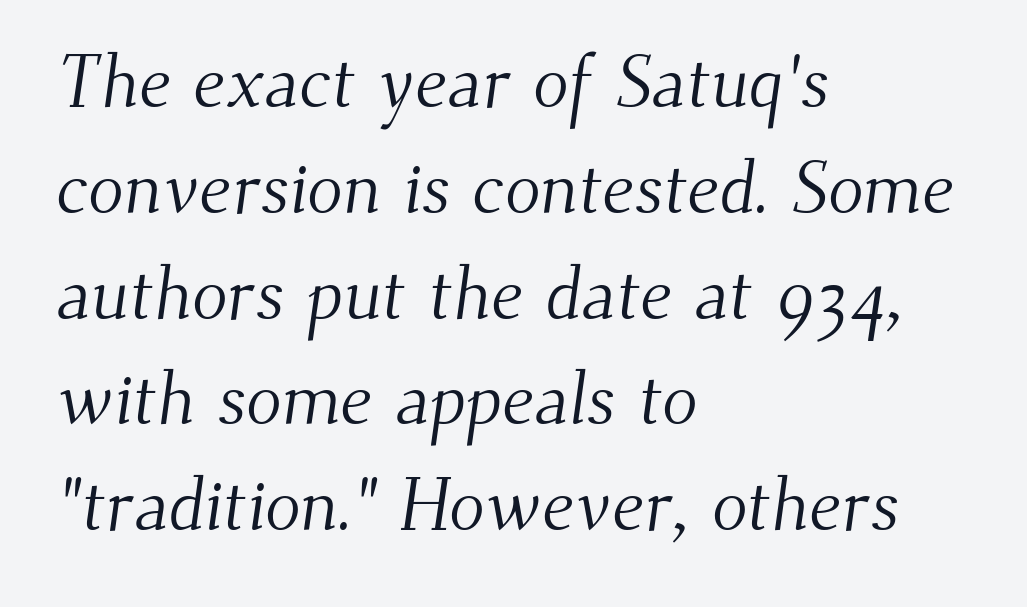
Compared with a centered layout, this one pins lines to the left instead. Serifs: yes, visible at the terminals of the letterforms. Interline gaps are of average width in this sample. These lines are rendered in a variable-pitch font. No extra tracking has been applied to these lines.
